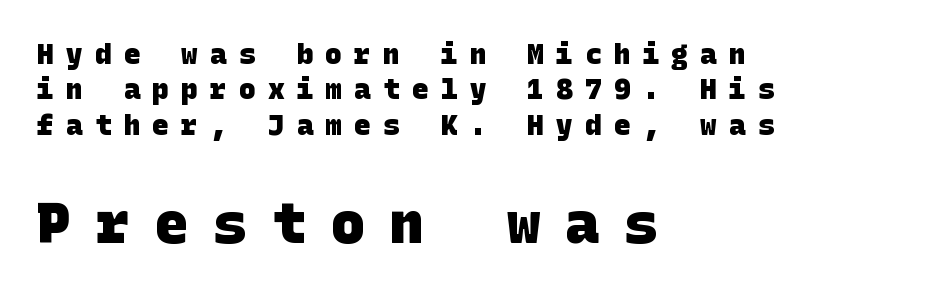
{"serif": "no", "bold": "yes", "weight": "heavy", "width": "normal", "stroke_contrast": "low", "x_height": "large", "underline": "no", "align": "left", "line_spacing": "normal", "line_spacing_ratio": 1.26, "letter_spacing": "wide", "letter_spacing_em": 0.43, "larger_block": "second", "size_ratio": 2.04, "glyph_px": 57}
